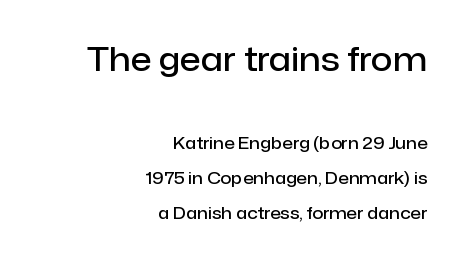
The rendering uses natural spacing where letterforms have individual widths. No italicization has been applied; the sample stays upright. How are the letters spaced? Ordinarily, with no added tracking. Each row of text sits above clean, open space. The characters display no serif detailing; their extremities are plain. The ragged edge is on the left, which tells us the setting is flush right.
